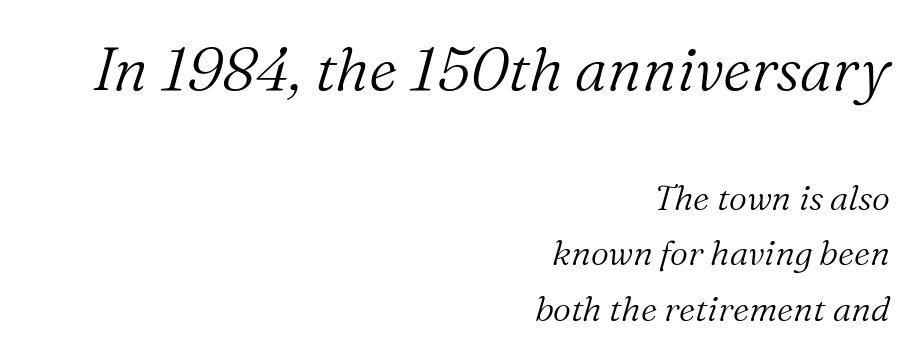
Q: Is the text bold? A: No.
Q: Is the text italic (slanted)? A: Yes, it leans right by about 16 degrees.
Q: Is the typeface a serif or a sans-serif typeface? A: Serif.
Q: Is the text underlined? A: No.
Q: How is the paragraph aligned? A: Right-aligned.
Q: Is the spacing between letters normal or unusually wide? A: Normal.
Q: Is the spacing between lines tight, normal or loose? A: Normal.
Q: Which block of text is set in a larger size, the first (top) or the second (bottom)? A: The first (top) one.
Q: Width (condensed, normal, or wide)? A: Normal.
Q: Stroke contrast? A: Medium.
Q: x-height? A: Medium.
Q: Monospaced? A: No.
